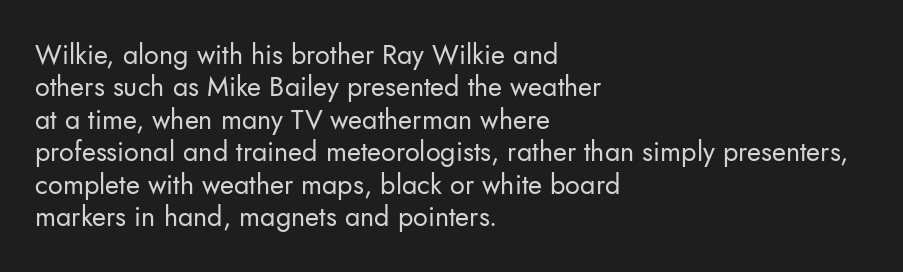
Q: Is the text bold? A: No.
Q: Is the text italic (slanted)? A: No, it is upright.
Q: Is the text underlined? A: No.
Q: How is the paragraph aligned? A: Left-aligned.
Q: Is the spacing between letters normal or unusually wide? A: Normal.
